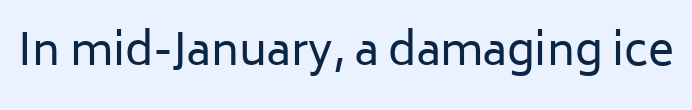
The image shows 44 px regular-weight sans-serif type, upright; set normal letter spacing, not underlined; low stroke contrast and a medium x-height.
